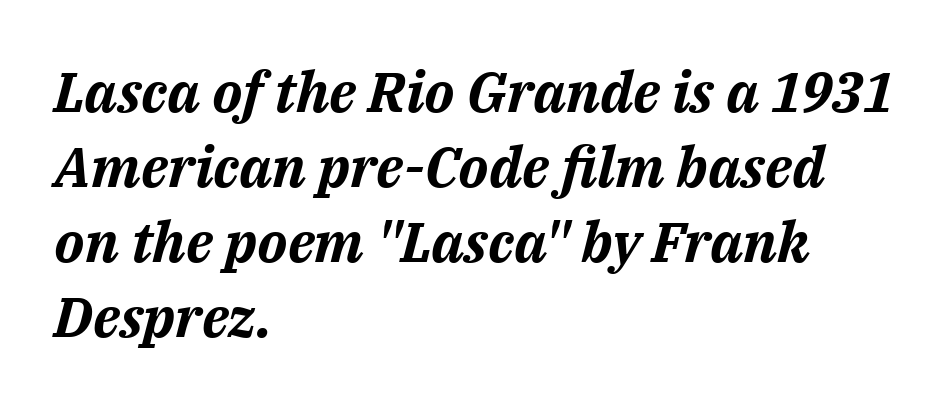
Q: Is the text bold? A: Yes.
Q: Is the text italic (slanted)? A: Yes, it leans right by about 14 degrees.
Q: Is the text underlined? A: No.
Q: How is the paragraph aligned? A: Left-aligned.
Q: Is the spacing between letters normal or unusually wide? A: Normal.
Q: Is the spacing between lines tight, normal or loose? A: Normal.
Q: Width (condensed, normal, or wide)? A: Normal.
Q: Stroke contrast? A: Medium.
Q: x-height? A: Medium.
Q: Monospaced? A: No.
